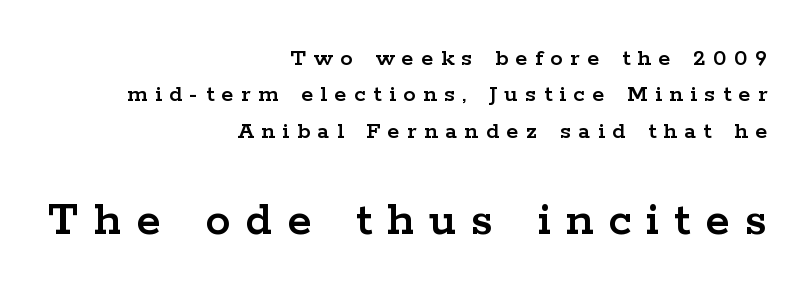
The image shows 50 px wide serif type, upright; set right-aligned, normal line spacing (1.46x), unusually wide letter spacing (+0.3 em), not underlined; the second (bottom) block is 2.0x larger; low stroke contrast and a medium x-height.
